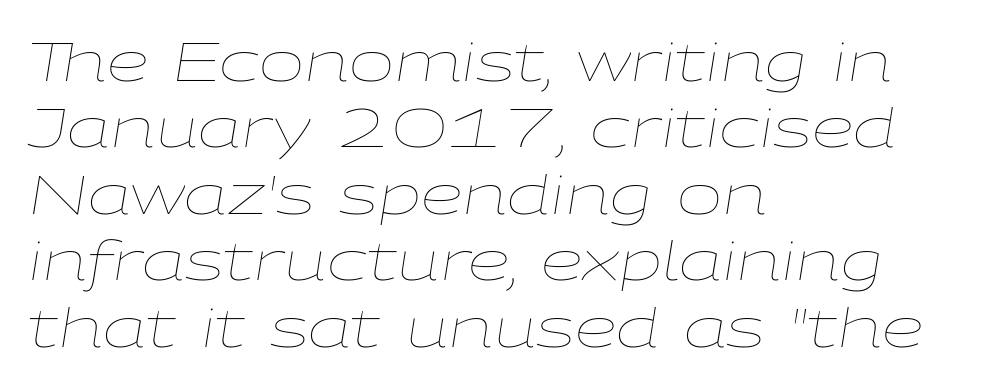
{"italic": "yes", "lean": "right", "slant_degrees": 9, "bold": "no", "weight": "thin", "width": "wide", "stroke_contrast": "low", "x_height": "medium", "monospaced": "no", "underline": "no", "align": "left", "line_spacing_ratio": 1.23, "letter_spacing": "normal", "letter_spacing_em": 0.0, "glyph_px": 54}
